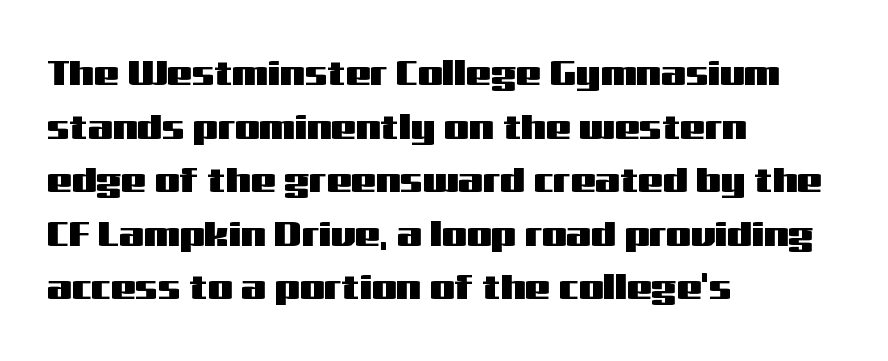
{"serif": "no", "italic": "no", "width": "wide", "stroke_contrast": "medium", "x_height": "medium", "monospaced": "no", "underline": "no", "align": "left", "line_spacing": "normal", "line_spacing_ratio": 1.53, "letter_spacing": "normal", "letter_spacing_em": 0.0, "glyph_px": 35}
